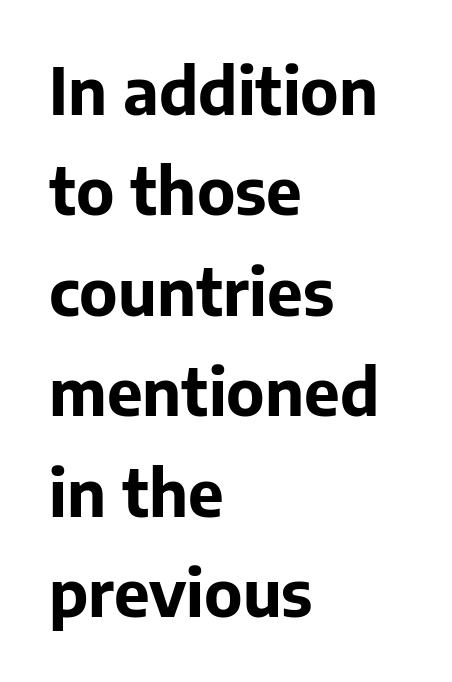
The image shows 64 px bold sans-serif type, upright; set left-aligned, normal line spacing (1.57x), normal letter spacing, not underlined; low stroke contrast and a medium x-height.
